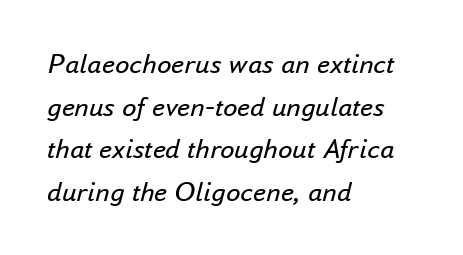
The string is rendered with underlining switched off. The setting favours the left margin, as ordinary paragraphs usually do. Tall strokes in this sample are angled rather than plumb. How would I describe the line gaps? Plain and ordinary. The line texture is even and compact thanks to regular tracking.
